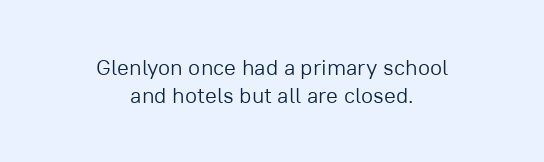
Q: Is the text bold? A: No.
Q: Is the text italic (slanted)? A: No, it is upright.
Q: Is the text underlined? A: No.
Q: How is the paragraph aligned? A: Centered.
Q: Is the spacing between letters normal or unusually wide? A: Normal.
Q: Is the spacing between lines tight, normal or loose? A: Normal.
